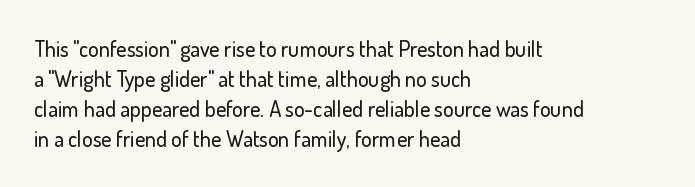
The image shows 22 px text type, upright; set left-aligned, normal line spacing (1.36x), normal letter spacing, not underlined.
